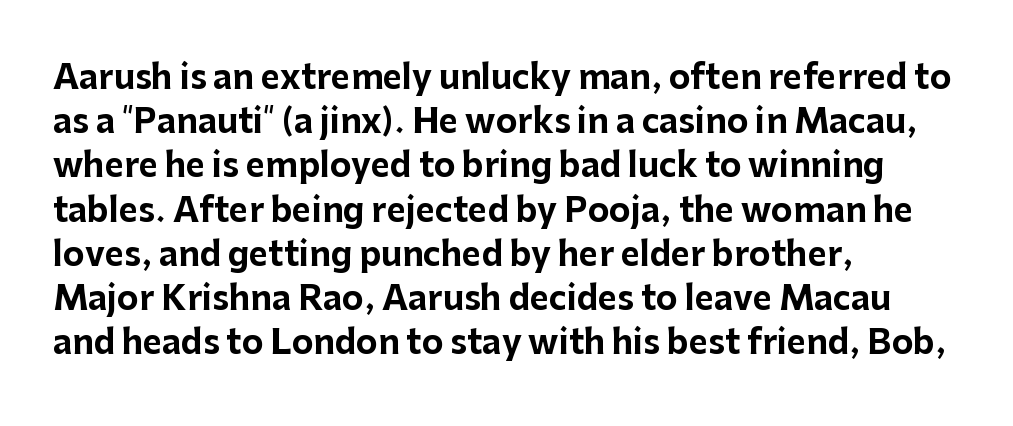
A dark, heavy texture on the line: the type is bold. Do the characters align in a grid? No, the font is proportional. Characters follow at the spacing the type designer built in. The type sits square on the baseline with zero lean. Clear beneath every line of the passage. The rendering anchors every line to the left-hand side.
